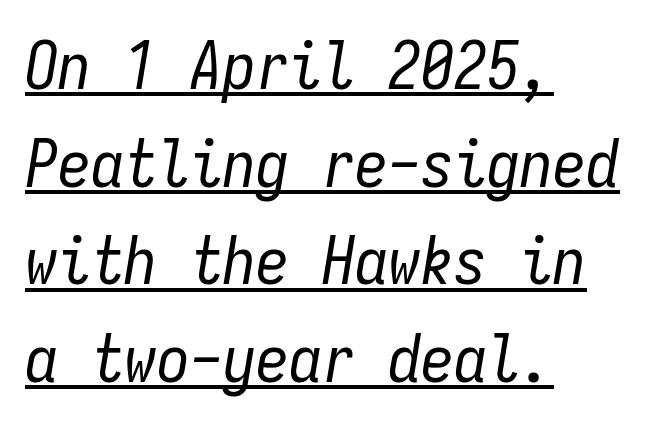
The image shows 66 px regular-weight, condensed type, italic (leaning right), monospaced; set left-aligned, normal line spacing (1.48x), normal letter spacing, underlined; low stroke contrast and a medium x-height.
